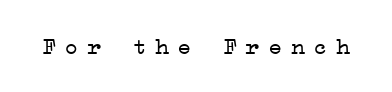
The image shows 24 px text type, upright; set unusually wide letter spacing (+0.34 em), not underlined.
